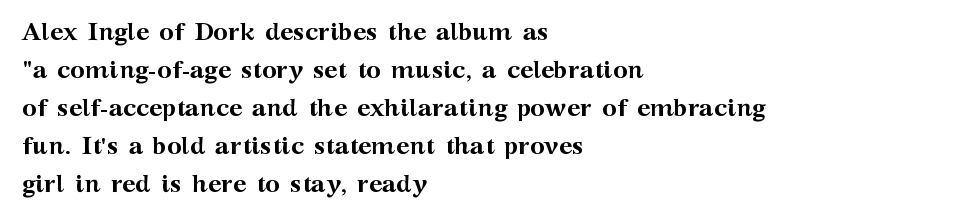
{"italic": "no", "bold": "yes", "underline": "no", "align": "left", "line_spacing": "normal", "line_spacing_ratio": 1.52, "letter_spacing": "normal", "letter_spacing_em": 0.0, "glyph_px": 25}
